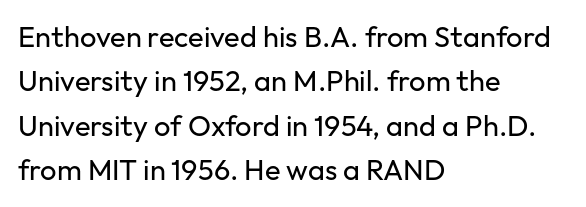
{"serif": "no", "italic": "no", "bold": "no", "weight": "regular", "width": "normal", "stroke_contrast": "low", "x_height": "medium", "monospaced": "no", "underline": "no", "align": "left", "line_spacing": "normal", "line_spacing_ratio": 1.53, "letter_spacing": "normal", "letter_spacing_em": 0.0, "glyph_px": 29}
